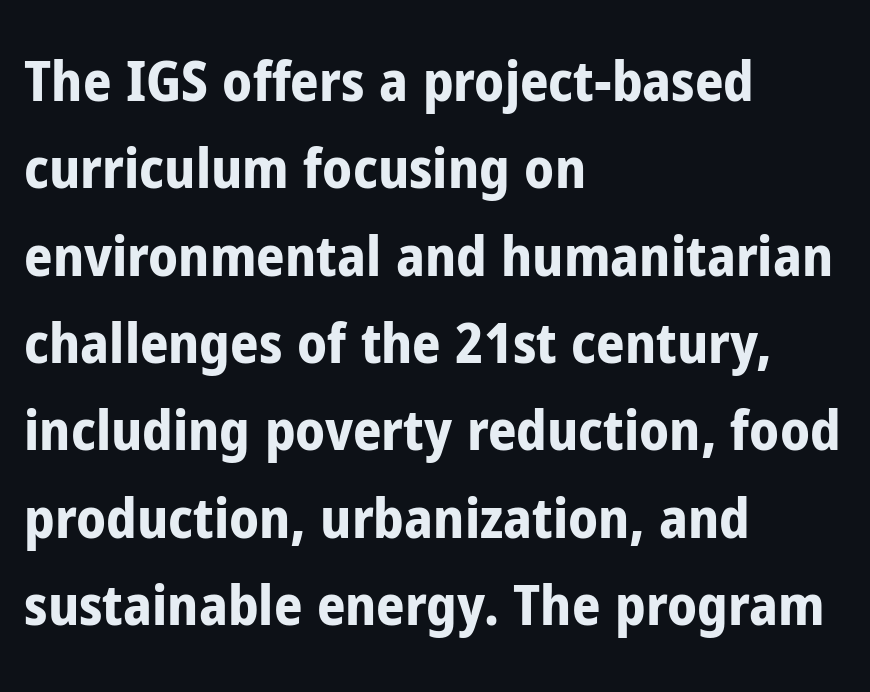
The image shows 56 px bold, condensed sans-serif type, upright; set left-aligned, normal line spacing (1.56x), normal letter spacing, not underlined; low stroke contrast and a medium x-height.
